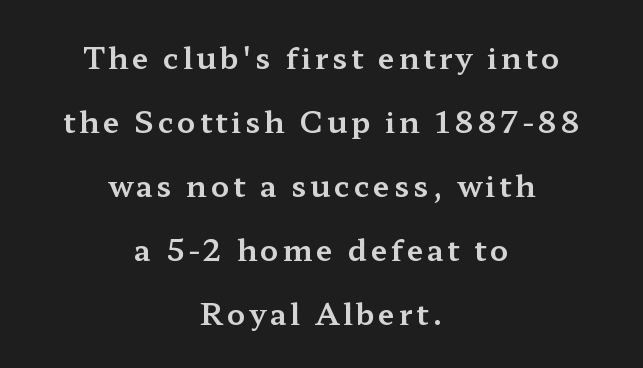
Q: Is the text italic (slanted)? A: No, it is upright.
Q: Is the typeface a serif or a sans-serif typeface? A: Serif.
Q: Is the text underlined? A: No.
Q: How is the paragraph aligned? A: Centered.
Q: Is the spacing between lines tight, normal or loose? A: Loose.
Q: Width (condensed, normal, or wide)? A: Wide.
Q: Stroke contrast? A: Medium.
Q: x-height? A: Medium.
Q: Monospaced? A: No.
